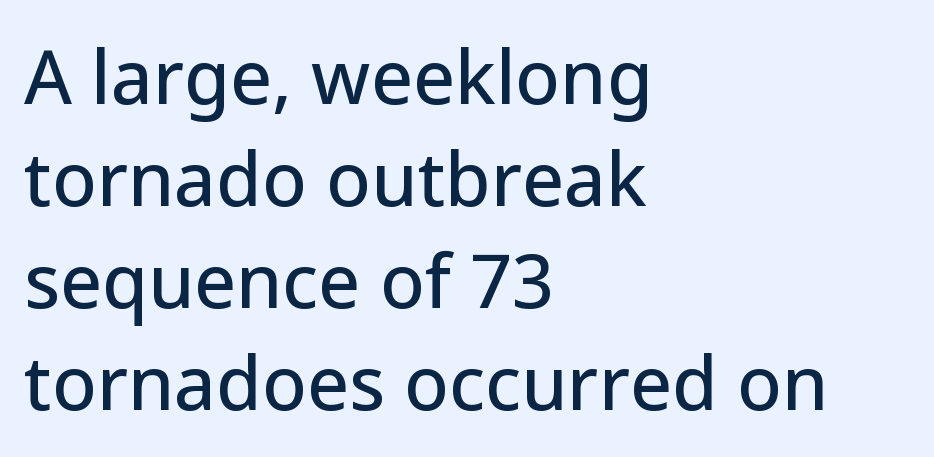
{"serif": "no", "italic": "no", "width": "normal", "stroke_contrast": "low", "x_height": "medium", "monospaced": "no", "underline": "no", "align": "left", "line_spacing": "normal", "line_spacing_ratio": 1.38, "letter_spacing": "normal", "letter_spacing_em": 0.0, "glyph_px": 74}
